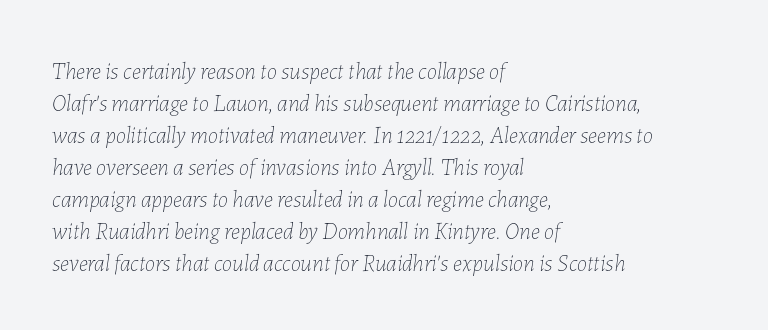
What's the leading like? Ordinary, nothing unusual. Which margin do the lines hug? The left one — the right edge is uneven. Rendered with sloped, italic letterforms. Students, note that the glyphs here touch the page at normal intervals. Anything drawn beneath the words? Only blank space. Compared with a typical body face, this is equally light or lighter still.
